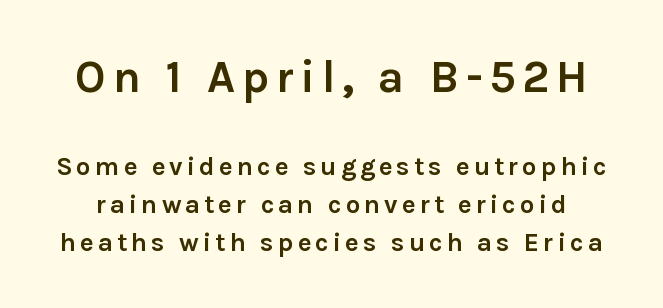
{"serif": "no", "italic": "no", "bold": "yes", "weight": "semibold", "width": "normal", "stroke_contrast": "low", "x_height": "medium", "monospaced": "no", "underline": "no", "line_spacing": "normal", "line_spacing_ratio": 1.45, "larger_block": "first", "size_ratio": 1.73, "glyph_px": 45}
